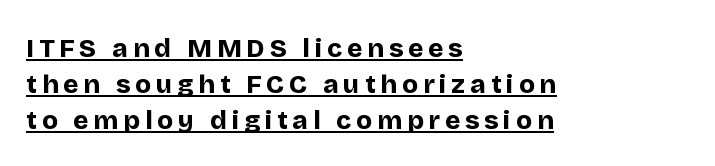
The passage shown stacks its lines at a standard gap. Each glyph is drawn with heavy, bold strokes. A baseline rule has been typeset under these characters. Ascenders rise straight up at ninety degrees. If you drew a ruler down the left edge, every line would touch it.
